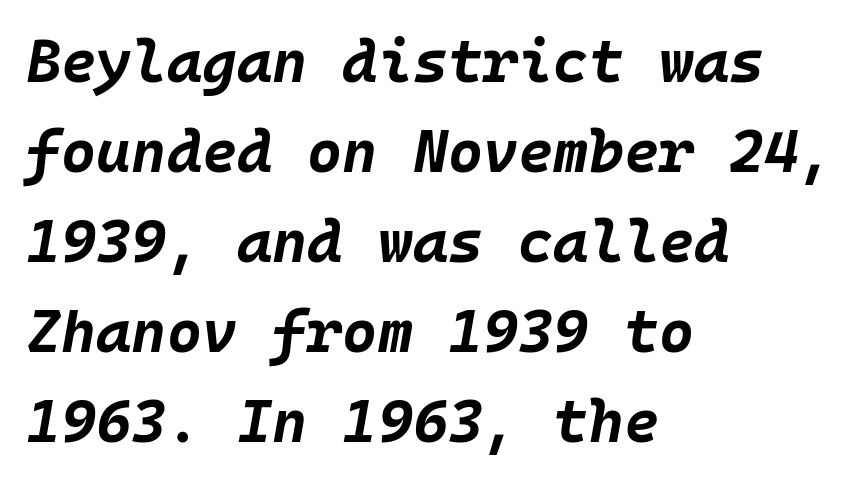
Q: Is the text bold? A: Yes.
Q: Is the text italic (slanted)? A: Yes, it leans right by about 10 degrees.
Q: Is the text underlined? A: No.
Q: How is the paragraph aligned? A: Left-aligned.
Q: Is the spacing between letters normal or unusually wide? A: Normal.
Q: Is the spacing between lines tight, normal or loose? A: Normal.
Q: Width (condensed, normal, or wide)? A: Normal.
Q: Stroke contrast? A: Low.
Q: x-height? A: Large.
Q: Monospaced? A: Yes.
